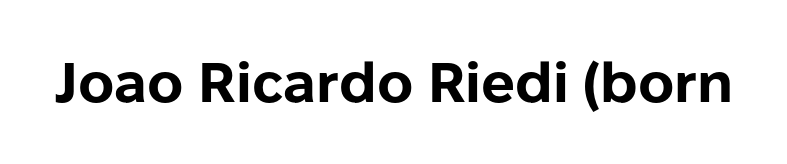
The image shows 56 px bold sans-serif type, upright; set normal letter spacing, not underlined; low stroke contrast and a medium x-height.
